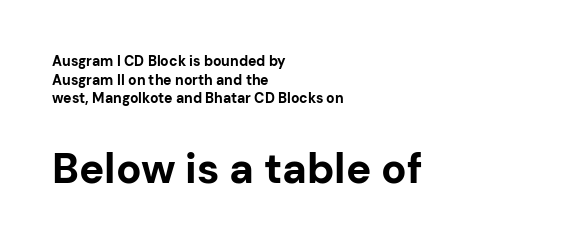
The image shows 42 px bold sans-serif type, upright; set left-aligned, normal line spacing (1.33x), normal letter spacing, not underlined; the second (bottom) block is 3.0x larger; low stroke contrast and a medium x-height.
